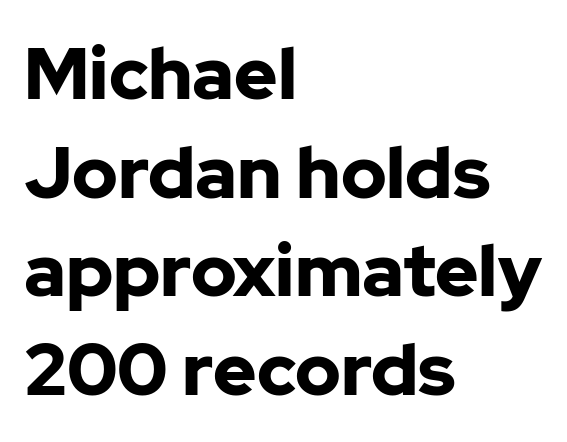
The image shows 73 px bold sans-serif type, upright; set left-aligned, normal line spacing (1.35x), normal letter spacing, not underlined; low stroke contrast and a medium x-height.
